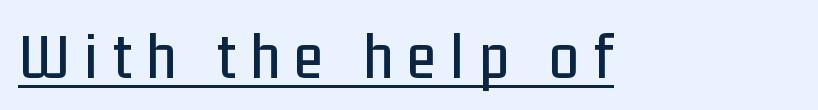
The image shows 67 px condensed sans-serif type, upright; set unusually wide letter spacing (+0.21 em), underlined; low stroke contrast and a medium x-height.
